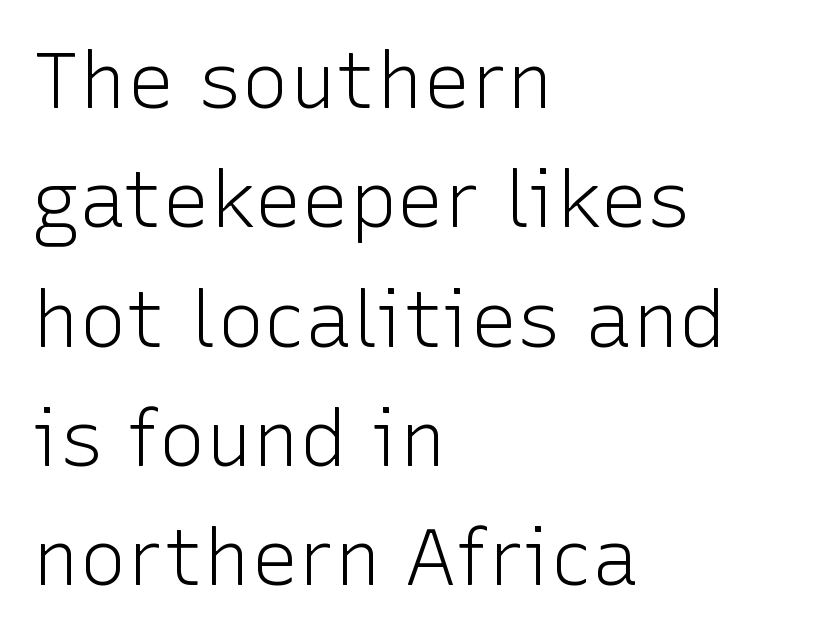
The image shows 79 px light sans-serif type, upright; set left-aligned, normal line spacing (1.51x), normal letter spacing, not underlined; low stroke contrast and a medium x-height.
